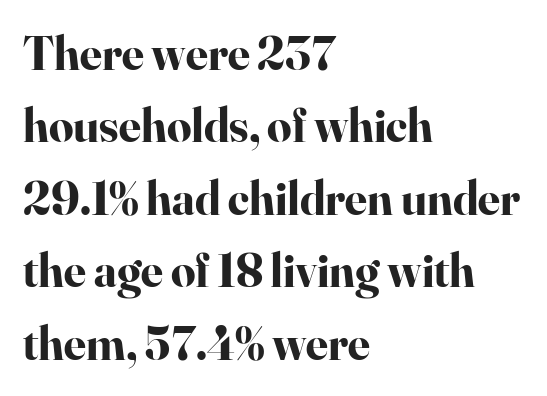
Note the varied advance widths — an 'i' is clearly narrower than an 'm'. Honestly, the letter spacing is just normal — you wouldn't notice it. Are there feet on the stems? There are — it's a serif. A full-strength bold gives these letters their thick strokes. Only glyphs here, with clear space below each row. Whoever set this chose a conventional vertical rhythm.
